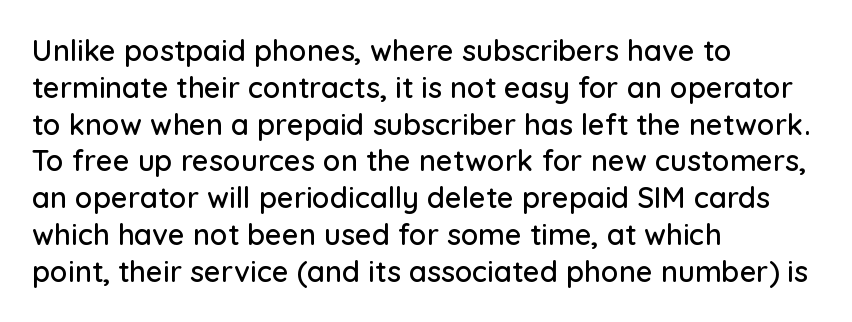
Q: Is the text italic (slanted)? A: No, it is upright.
Q: Is the typeface a serif or a sans-serif typeface? A: Sans-serif.
Q: Is the text underlined? A: No.
Q: How is the paragraph aligned? A: Left-aligned.
Q: Is the spacing between letters normal or unusually wide? A: Normal.
Q: Is the spacing between lines tight, normal or loose? A: Normal.
Q: Width (condensed, normal, or wide)? A: Normal.
Q: Stroke contrast? A: Low.
Q: x-height? A: Medium.
Q: Monospaced? A: No.
